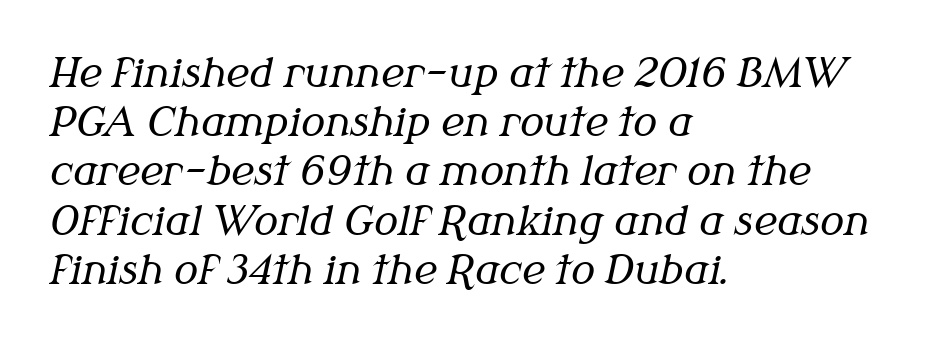
No letter is thick-stroked: the sample isn't bold. The face used here has a pronounced slope to its letters. The passage shown has conventional tracking throughout. This rendering employs a face with finishing strokes, i.e., a serif.
